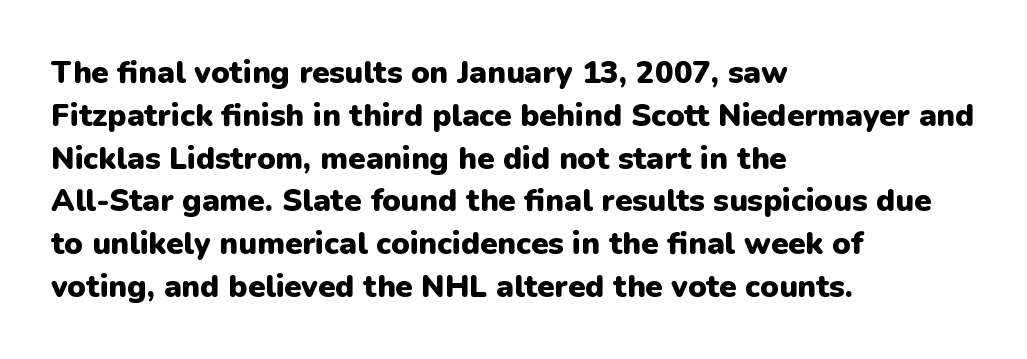
Q: Is the text bold? A: Yes.
Q: Is the text italic (slanted)? A: No, it is upright.
Q: Is the typeface a serif or a sans-serif typeface? A: Sans-serif.
Q: Is the text underlined? A: No.
Q: How is the paragraph aligned? A: Left-aligned.
Q: Is the spacing between letters normal or unusually wide? A: Normal.
Q: Is the spacing between lines tight, normal or loose? A: Normal.
Q: Width (condensed, normal, or wide)? A: Normal.
Q: Stroke contrast? A: Low.
Q: x-height? A: Medium.
Q: Monospaced? A: No.
